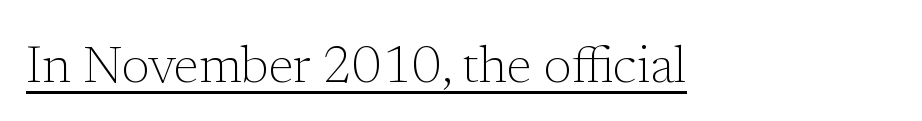
The image shows 51 px light serif type, upright; set normal letter spacing, underlined; low stroke contrast and a medium x-height.
